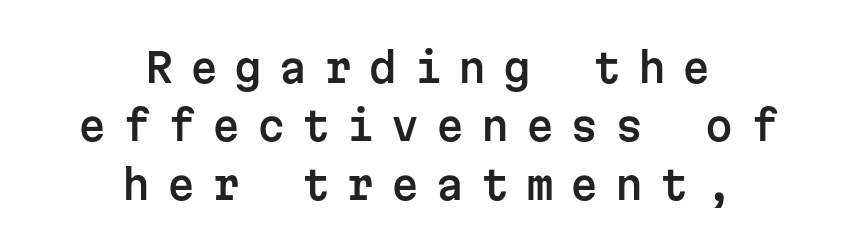
Look at the bottom of the vertical strokes: they stop flat, with no serifs. Glyph-to-glyph distance is far greater than everyday printed text. Descenders are the only things crossing below the line. The passage shown is typed in a monospace face where columns stay perfectly aligned. In CSS terms this would be text-align: center. When letters stand straight like this, we call the style roman or upright.
